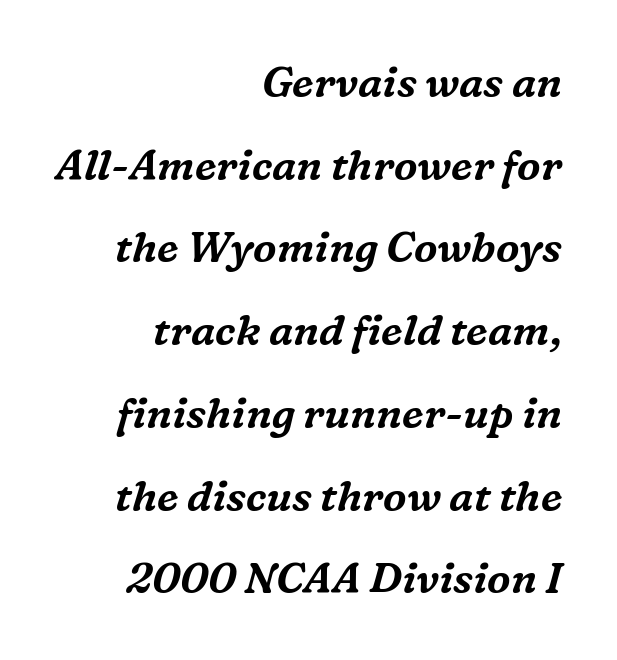
The image shows 42 px serif type, italic (leaning right); set right-aligned, loose line spacing (1.97x), normal letter spacing, not underlined; medium stroke contrast and a medium x-height.
